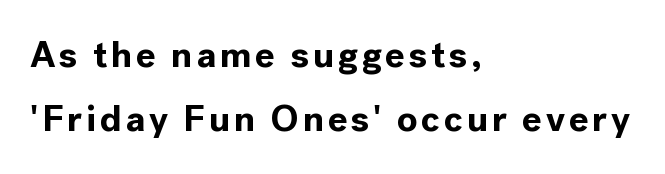
Q: Is the text bold? A: Yes.
Q: Is the text italic (slanted)? A: No, it is upright.
Q: Is the typeface a serif or a sans-serif typeface? A: Sans-serif.
Q: Is the text underlined? A: No.
Q: How is the paragraph aligned? A: Left-aligned.
Q: Width (condensed, normal, or wide)? A: Normal.
Q: x-height? A: Medium.
Q: Monospaced? A: No.
